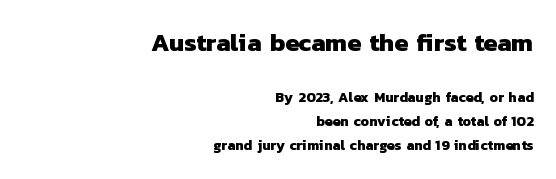
Thick stems and heavy bowls — unmistakably bold. Each line ends at the same right margin while the left side varies. This sample uses plain, unmodified letter spacing. Letters rest on an invisible, unmarked baseline. The emphasis by scale lands on block number one, above.
